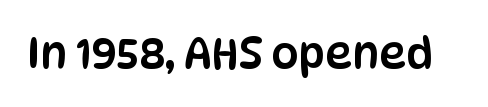
The image shows 43 px condensed sans-serif type, upright; set normal letter spacing, not underlined; low stroke contrast and a large x-height.
